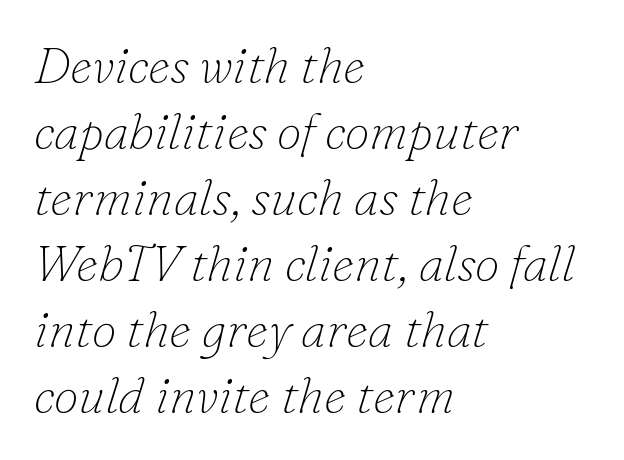
Q: Is the text bold? A: No.
Q: Is the text italic (slanted)? A: Yes, it leans right by about 16 degrees.
Q: Is the typeface a serif or a sans-serif typeface? A: Serif.
Q: Is the text underlined? A: No.
Q: How is the paragraph aligned? A: Left-aligned.
Q: Is the spacing between letters normal or unusually wide? A: Normal.
Q: Is the spacing between lines tight, normal or loose? A: Normal.
Q: Width (condensed, normal, or wide)? A: Normal.
Q: Stroke contrast? A: Low.
Q: x-height? A: Small.
Q: Monospaced? A: No.
